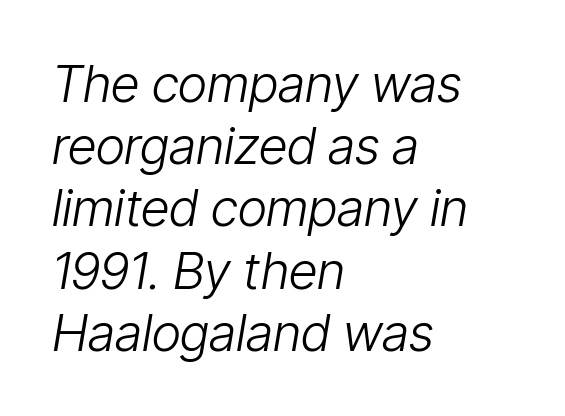
{"italic": "yes", "lean": "right", "slant_degrees": 9, "bold": "no", "weight": "light", "width": "condensed", "stroke_contrast": "low", "x_height": "medium", "monospaced": "no", "underline": "no", "align": "left", "line_spacing_ratio": 1.22, "letter_spacing": "normal", "letter_spacing_em": 0.0, "glyph_px": 51}
